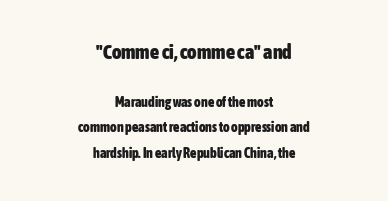
This sample is center-justified, so both line endings float freely. The earlier block is typeset at a bigger size than the later block. Italic? Not at all — the glyphs are vertical. A dark, heavy texture on the line: the type is bold. The type is set solid horizontally, with unmodified tracking.
